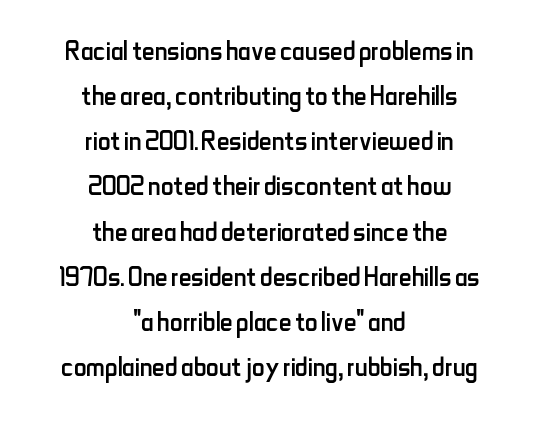
{"serif": "no", "italic": "no", "bold": "no", "weight": "regular", "width": "condensed", "stroke_contrast": "low", "x_height": "small", "monospaced": "no", "underline": "no", "align": "center", "line_spacing": "normal", "line_spacing_ratio": 1.29, "letter_spacing": "normal", "letter_spacing_em": 0.0, "glyph_px": 35}
